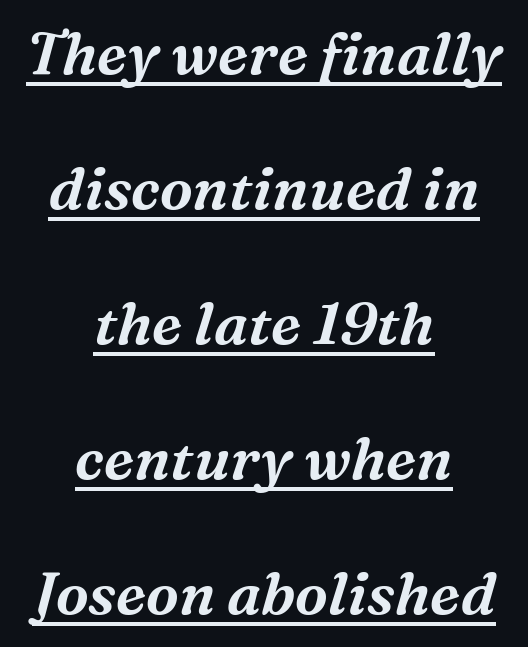
The image shows 59 px serif type, italic (leaning right); set centered, loose line spacing (2.29x), normal letter spacing, underlined; medium stroke contrast and a medium x-height.
